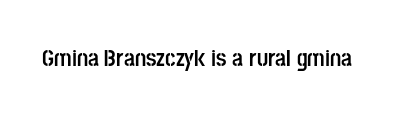
What stands out about the letter spacing? Nothing — it is the standard amount. Upright lettering throughout. Bold? Absolutely — the strokes are thick and heavy. The glyphs are unaccompanied by any horizontal stroke below them.
